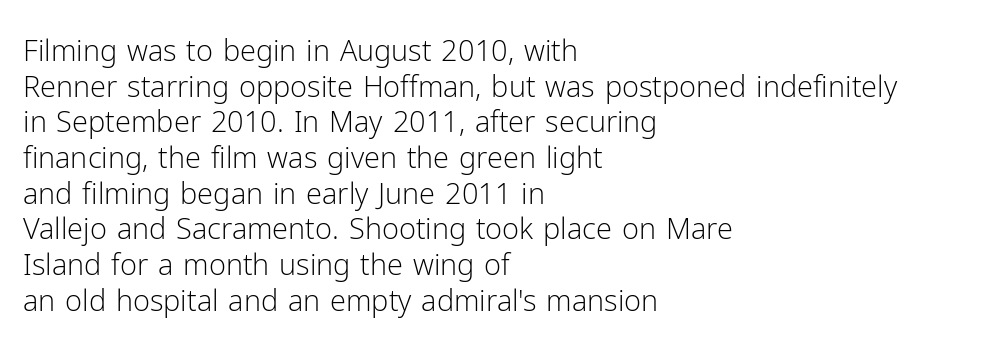
{"serif": "no", "italic": "no", "bold": "no", "weight": "light", "width": "normal", "stroke_contrast": "low", "x_height": "medium", "monospaced": "no", "underline": "no", "align": "left", "line_spacing_ratio": 1.23, "letter_spacing": "normal", "letter_spacing_em": 0.0, "glyph_px": 29}
